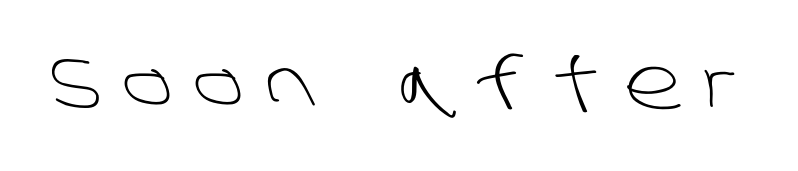
{"serif": "no", "bold": "no", "weight": "light", "width": "normal", "stroke_contrast": "low", "x_height": "large", "monospaced": "no", "underline": "no", "letter_spacing": "wide", "letter_spacing_em": 0.31, "glyph_px": 72}
